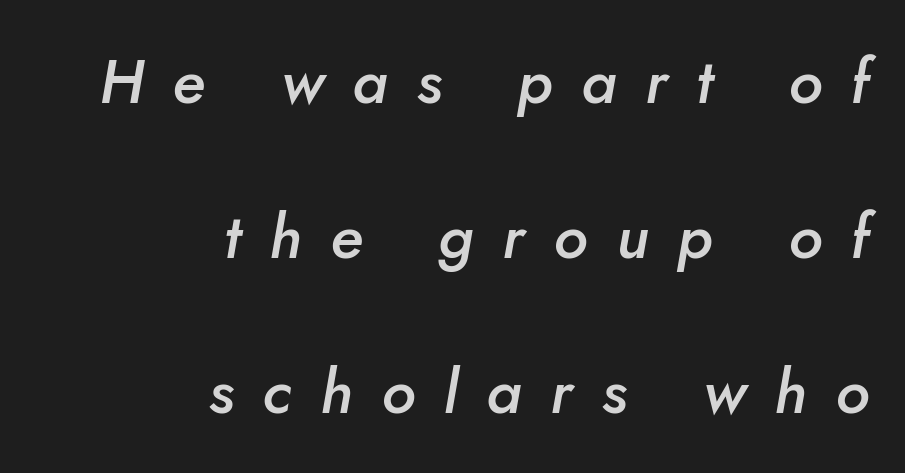
{"italic": "yes", "lean": "right", "slant_degrees": 5, "bold": "semi", "weight": "semibold", "width": "normal", "stroke_contrast": "low", "x_height": "small", "monospaced": "no", "underline": "no", "align": "right", "line_spacing": "loose", "line_spacing_ratio": 2.5, "letter_spacing": "wide", "letter_spacing_em": 0.46, "glyph_px": 62}
